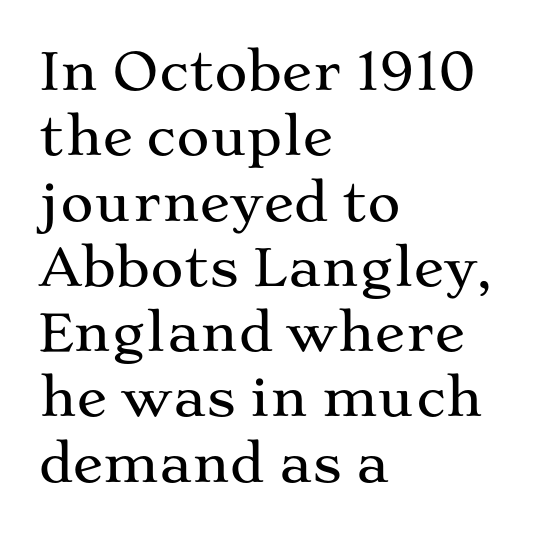
The image shows 51 px wide serif type, upright; set left-aligned, normal line spacing (1.28x), normal letter spacing, not underlined; medium stroke contrast and a medium x-height.
